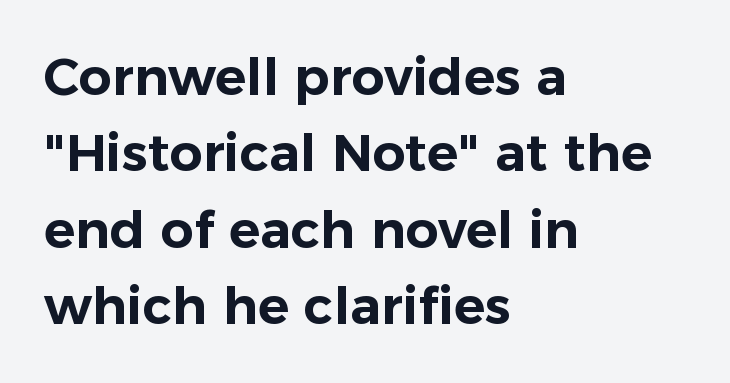
To sum up the face: it is a sans, with no serifs. Rows of type keep a routine distance in the vertical direction. The type sits square on the baseline with zero lean. This sample has the flowing, uneven cadence of proportional lettering. This rendering leaves character spacing at its baseline value.
